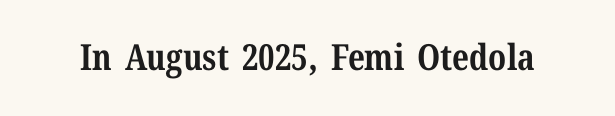
The glyphs are unaccompanied by any horizontal stroke below them. Stroke terminals: seriffed. This is roman type, the default non-slanted kind. The strokes are fattened all the way to bold. Do the characters align in a grid? No, the font is proportional. Tracking value appears to be zero — textbook default spacing.
